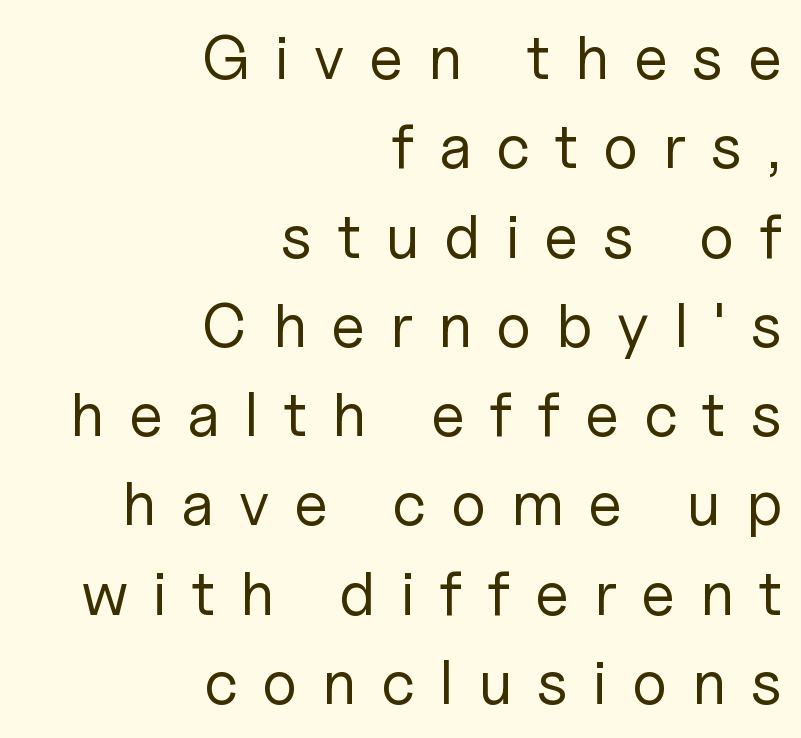
Q: Is the text bold? A: No.
Q: Is the text italic (slanted)? A: No, it is upright.
Q: Is the typeface a serif or a sans-serif typeface? A: Sans-serif.
Q: Is the text underlined? A: No.
Q: How is the paragraph aligned? A: Right-aligned.
Q: Is the spacing between letters normal or unusually wide? A: Unusually wide.
Q: Is the spacing between lines tight, normal or loose? A: Normal.
Q: Width (condensed, normal, or wide)? A: Normal.
Q: Stroke contrast? A: Low.
Q: x-height? A: Medium.
Q: Monospaced? A: No.
